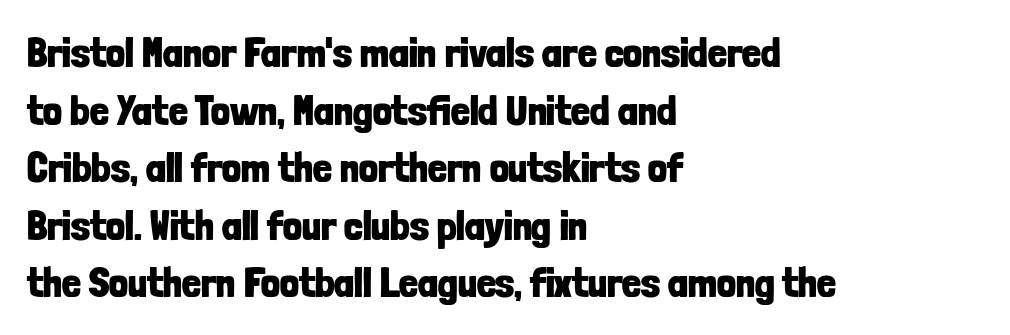
Words float on clear page, feet unadorned. These lines are rendered in a variable-pitch font. The characters display no serif detailing; their extremities are plain. Italic: no, the glyphs are upright roman. This sample is left-justified, so line endings fall wherever the words run out.
